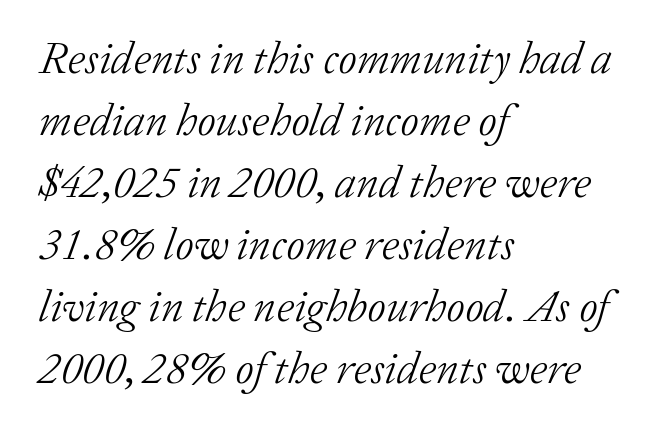
Q: Is the text bold? A: No.
Q: Is the text italic (slanted)? A: Yes, it leans right by about 20 degrees.
Q: Is the typeface a serif or a sans-serif typeface? A: Serif.
Q: Is the text underlined? A: No.
Q: How is the paragraph aligned? A: Left-aligned.
Q: Is the spacing between letters normal or unusually wide? A: Normal.
Q: Is the spacing between lines tight, normal or loose? A: Normal.
Q: Width (condensed, normal, or wide)? A: Normal.
Q: Stroke contrast? A: Low.
Q: x-height? A: Medium.
Q: Monospaced? A: No.
